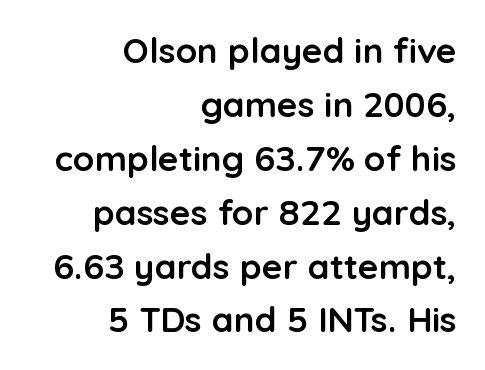
Q: Is the text bold? A: Yes.
Q: Is the text italic (slanted)? A: No, it is upright.
Q: Is the typeface a serif or a sans-serif typeface? A: Sans-serif.
Q: Is the text underlined? A: No.
Q: How is the paragraph aligned? A: Right-aligned.
Q: Is the spacing between letters normal or unusually wide? A: Normal.
Q: Is the spacing between lines tight, normal or loose? A: Normal.
Q: Width (condensed, normal, or wide)? A: Normal.
Q: Stroke contrast? A: Low.
Q: x-height? A: Medium.
Q: Monospaced? A: No.
